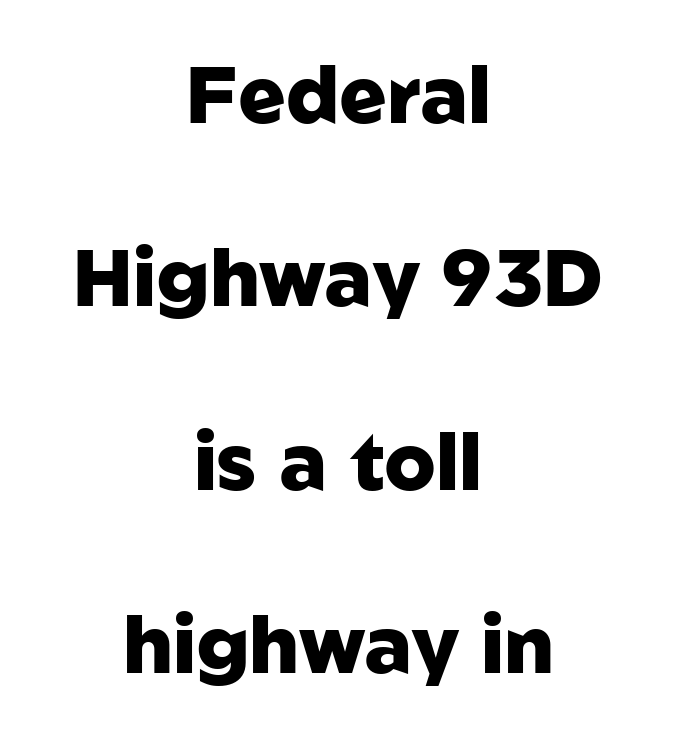
Stroke thickness is high; the sample reads as a true bold. Standard letterfit; no display-style spreading of the glyphs. A student would call this center alignment; a typographer would say set centered. Quick note: not italic, upright. Is there much room between lines? Yes — plenty of vertical air separates them. What kind of face is this? One without serifs — a sans.
